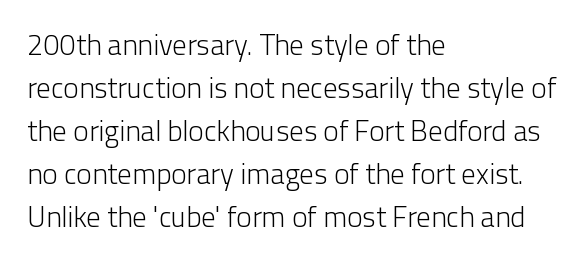
Observe the absence of serifs on each vertical stroke in this sample. Posture: straight, roman, zero tilt. Short and long lines alike share a common starting point at left. Letter spacing: default.
